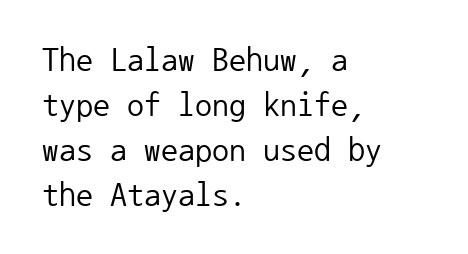
The image shows 34 px regular-weight sans-serif type, upright, monospaced; set left-aligned, normal line spacing (1.32x), normal letter spacing, not underlined; low stroke contrast and a medium x-height.
